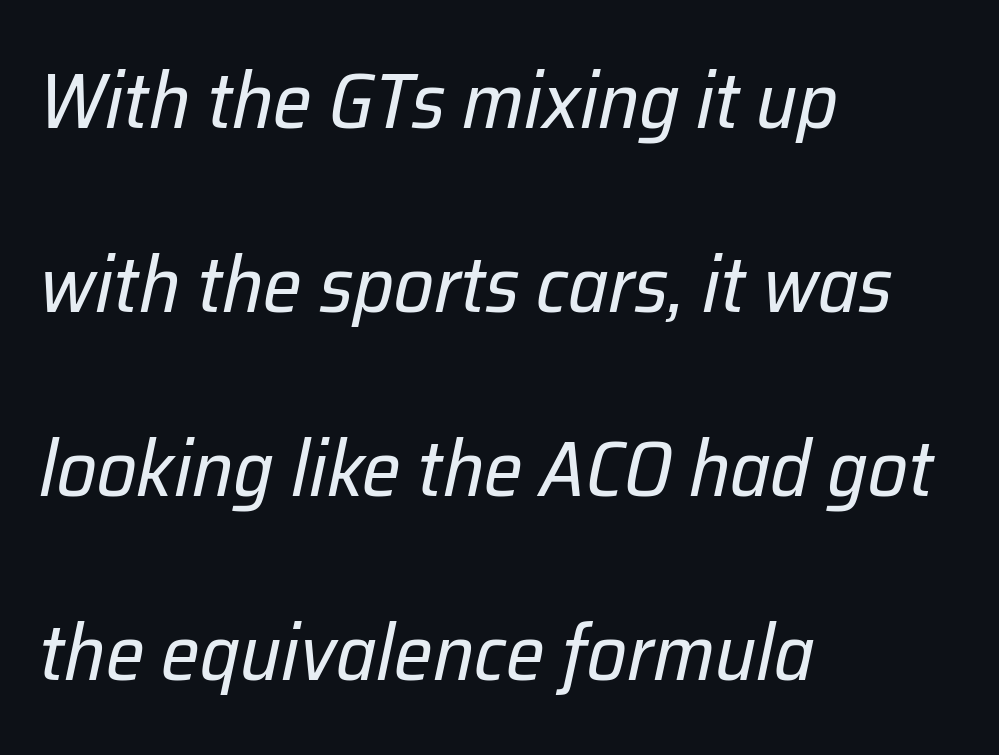
Q: Is the text bold? A: No.
Q: Is the text italic (slanted)? A: Yes, it leans right by about 12 degrees.
Q: Is the text underlined? A: No.
Q: How is the paragraph aligned? A: Left-aligned.
Q: Is the spacing between letters normal or unusually wide? A: Normal.
Q: Is the spacing between lines tight, normal or loose? A: Loose.
Q: Width (condensed, normal, or wide)? A: Normal.
Q: Stroke contrast? A: Low.
Q: x-height? A: Medium.
Q: Monospaced? A: No.
